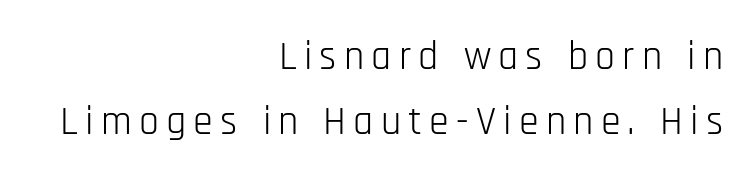
The image shows 40 px light, condensed sans-serif type, upright; set right-aligned, normal line spacing (1.62x), not underlined; low stroke contrast and a large x-height.
